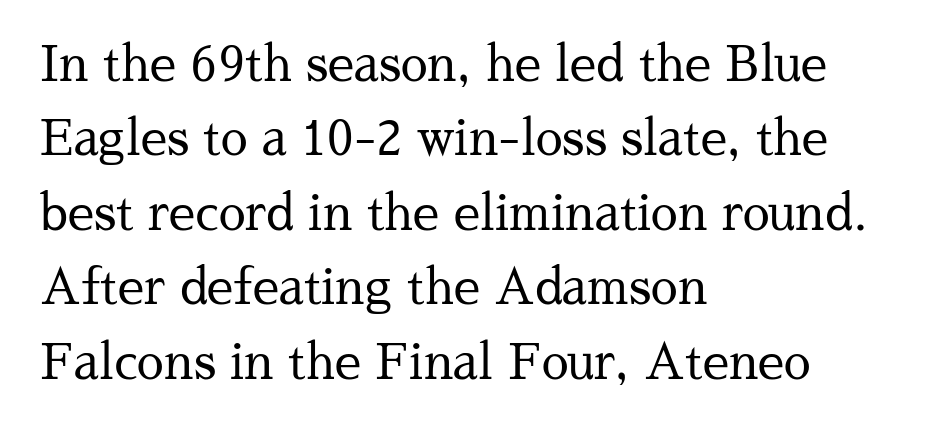
Q: Is the text bold? A: No.
Q: Is the text italic (slanted)? A: No, it is upright.
Q: Is the typeface a serif or a sans-serif typeface? A: Serif.
Q: Is the text underlined? A: No.
Q: How is the paragraph aligned? A: Left-aligned.
Q: Is the spacing between letters normal or unusually wide? A: Normal.
Q: Is the spacing between lines tight, normal or loose? A: Normal.
Q: Width (condensed, normal, or wide)? A: Normal.
Q: Stroke contrast? A: Medium.
Q: x-height? A: Medium.
Q: Monospaced? A: No.
